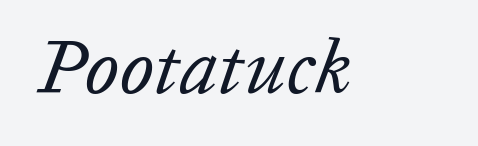
Do the characters align in a grid? No, the font is proportional. Underlining? Definitely not there. Slant detected: the letters are inclined. Is the letter spacing exaggerated? No — it looks like the ordinary default. Each stroke keeps to a modest, everyday thickness or less.
